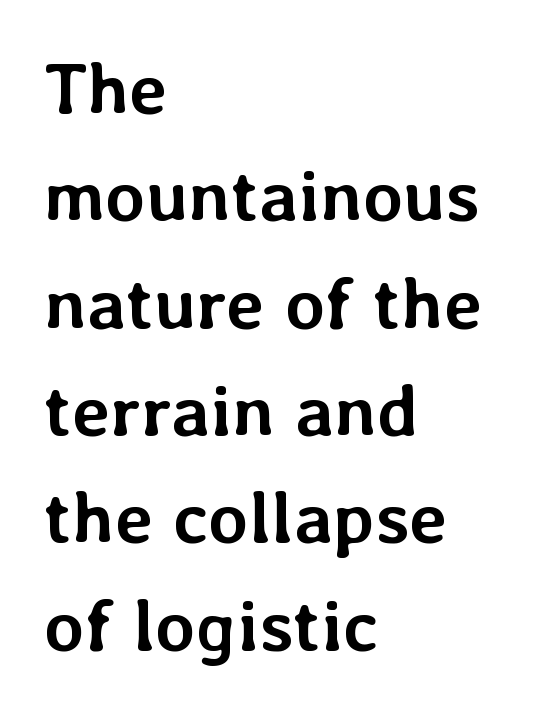
{"italic": "no", "bold": "yes", "weight": "semibold", "width": "normal", "stroke_contrast": "low", "x_height": "medium", "monospaced": "no", "underline": "no", "align": "left", "line_spacing": "normal", "line_spacing_ratio": 1.47, "letter_spacing": "normal", "letter_spacing_em": 0.0, "glyph_px": 73}
